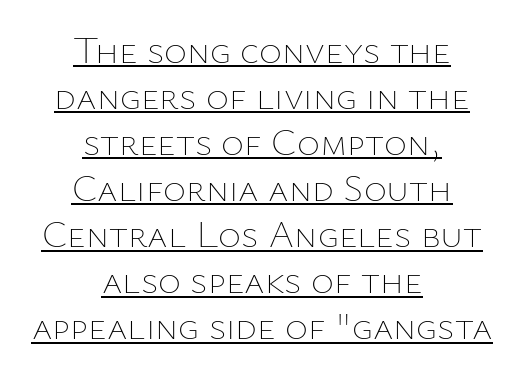
Q: Is the text bold? A: No.
Q: Is the text italic (slanted)? A: No, it is upright.
Q: Is the text underlined? A: Yes.
Q: How is the paragraph aligned? A: Centered.
Q: Is the spacing between letters normal or unusually wide? A: Normal.
Q: Width (condensed, normal, or wide)? A: Normal.
Q: Stroke contrast? A: Low.
Q: x-height? A: Medium.
Q: Monospaced? A: No.
